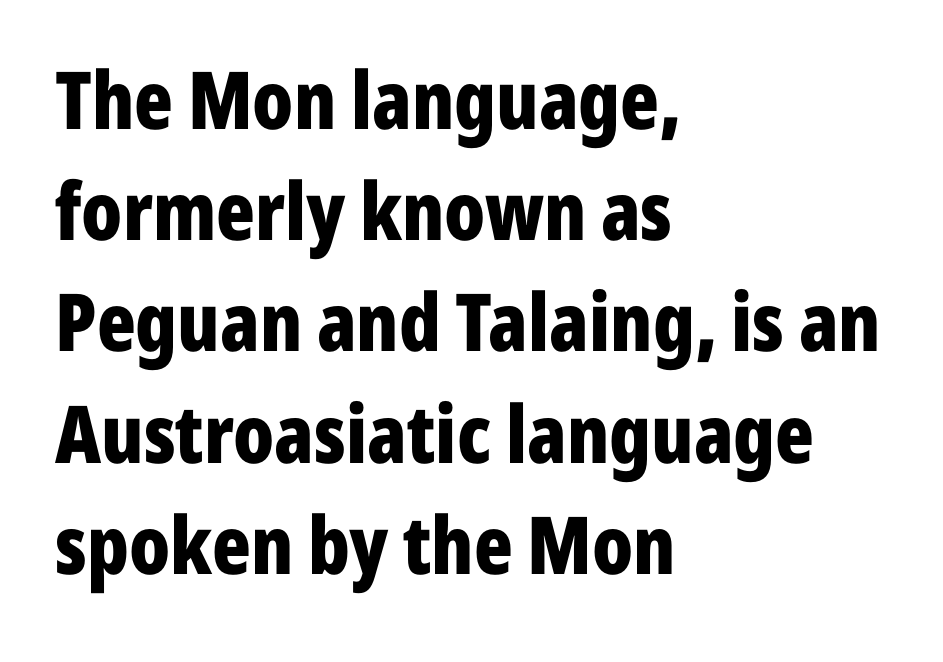
The image shows 80 px bold, condensed sans-serif type, upright; set left-aligned, normal line spacing (1.39x), normal letter spacing, not underlined; low stroke contrast and a medium x-height.
